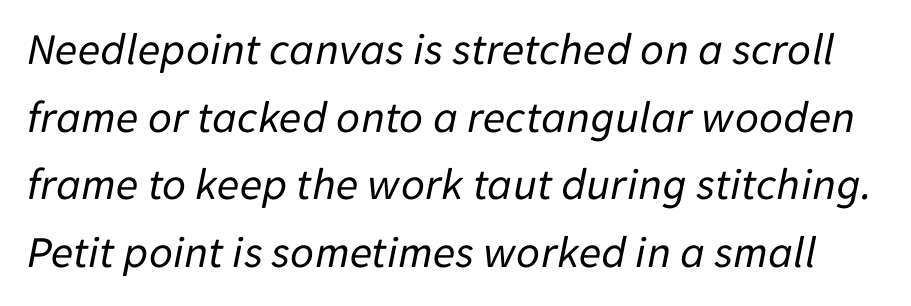
{"italic": "yes", "lean": "right", "slant_degrees": 11, "bold": "no", "weight": "regular", "width": "normal", "stroke_contrast": "low", "x_height": "medium", "monospaced": "no", "underline": "no", "line_spacing": "normal", "line_spacing_ratio": 1.47, "letter_spacing": "normal", "letter_spacing_em": 0.0, "glyph_px": 46}
